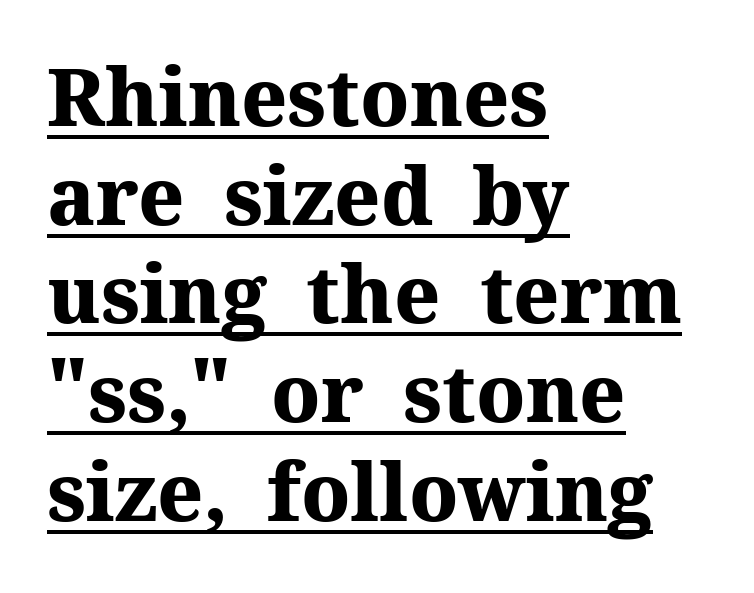
Upright lettering throughout. The paragraph has a hard left edge and a soft right edge. Does a line run under the words? Yes, clearly. The passage shown is emphatically bold. This sample uses a serif face. A typesetter would call this zero additional tracking.
